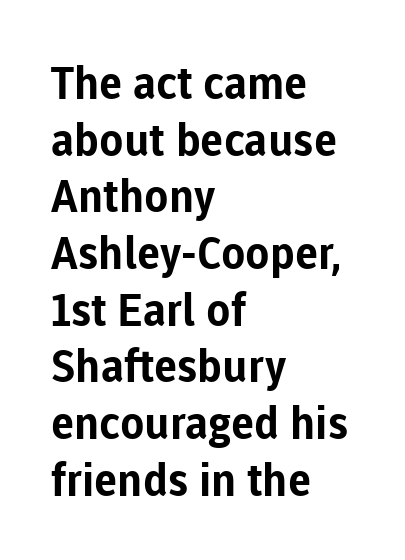
The image shows 45 px bold sans-serif type, upright; set left-aligned, normal line spacing (1.26x), normal letter spacing, not underlined; low stroke contrast and a medium x-height.
